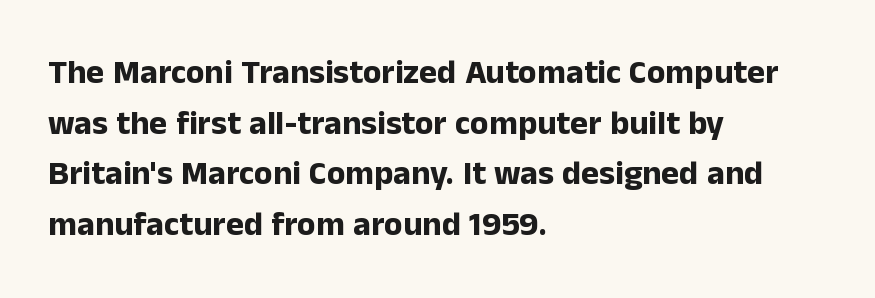
Regarding serifs, this sample does without them. This is the regular roman posture of the typeface. In terms of letterspacing, this is plain default setting. This sample is left-justified, so line endings fall wherever the words run out. The rendering uses natural spacing where letterforms have individual widths.
